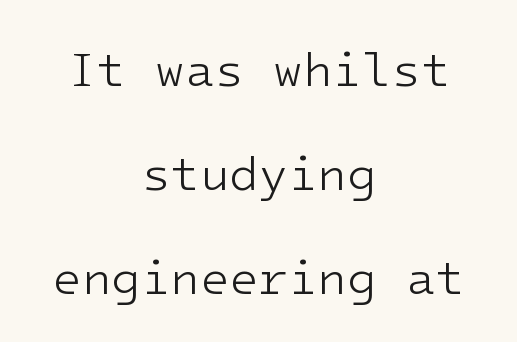
{"serif": "no", "italic": "no", "bold": "no", "weight": "light", "width": "normal", "stroke_contrast": "low", "x_height": "medium", "underline": "no", "align": "center", "line_spacing": "loose", "line_spacing_ratio": 2.17, "letter_spacing": "normal", "letter_spacing_em": 0.0, "glyph_px": 48}
